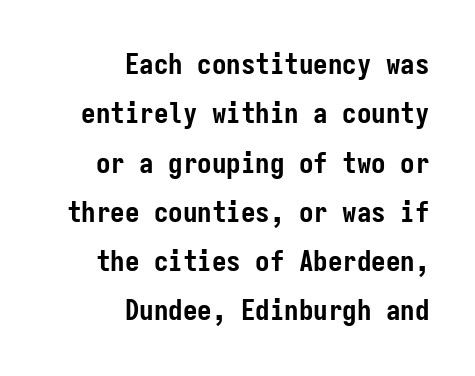
Q: Is the text bold? A: Yes.
Q: Is the text italic (slanted)? A: No, it is upright.
Q: Is the typeface a serif or a sans-serif typeface? A: Sans-serif.
Q: Is the text underlined? A: No.
Q: How is the paragraph aligned? A: Right-aligned.
Q: Is the spacing between letters normal or unusually wide? A: Normal.
Q: Is the spacing between lines tight, normal or loose? A: Normal.
Q: Width (condensed, normal, or wide)? A: Condensed.
Q: Stroke contrast? A: Low.
Q: x-height? A: Medium.
Q: Monospaced? A: Yes.
